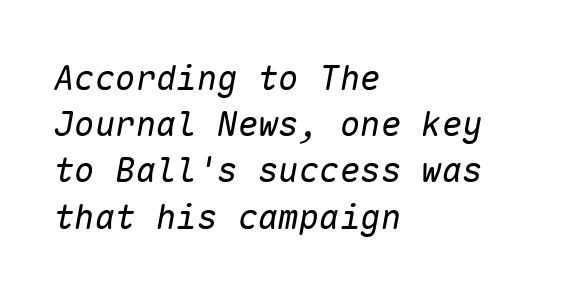
The image shows 34 px regular-weight type, italic (leaning right), monospaced; set left-aligned, normal line spacing (1.36x), normal letter spacing, not underlined; low stroke contrast and a medium x-height.
